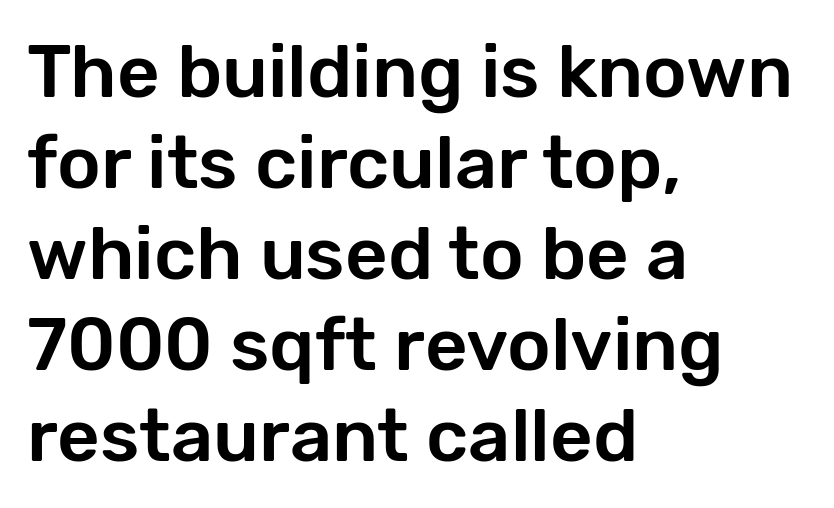
I'd call this a sans setting — the letters go barefoot. Quick note: not italic, upright. Any mark beneath the type? The region is blank. The letters sit at their default tracking, neither squeezed nor spread. Proportional: the letters do not fall into vertical columns. Notice how the passage keeps a crisp vertical edge on the left only.
